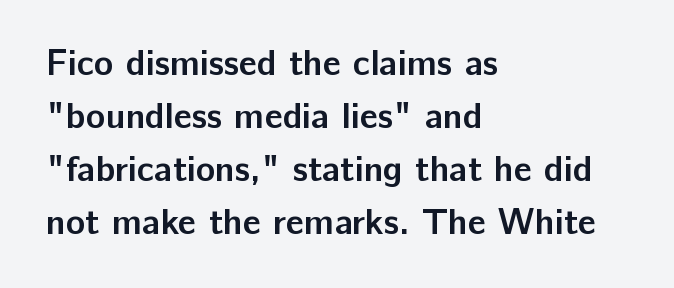
Q: Is the text bold? A: Yes.
Q: Is the text italic (slanted)? A: No, it is upright.
Q: Is the typeface a serif or a sans-serif typeface? A: Sans-serif.
Q: Is the text underlined? A: No.
Q: How is the paragraph aligned? A: Left-aligned.
Q: Is the spacing between letters normal or unusually wide? A: Normal.
Q: Is the spacing between lines tight, normal or loose? A: Normal.
Q: Width (condensed, normal, or wide)? A: Normal.
Q: Stroke contrast? A: Low.
Q: x-height? A: Medium.
Q: Monospaced? A: No.
